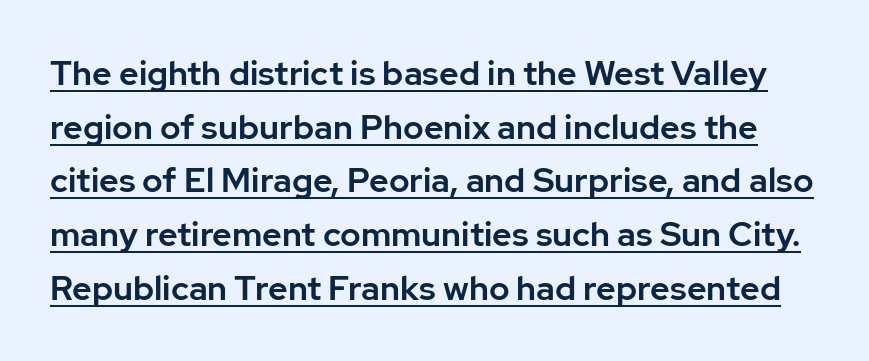
The designer went with a sans here, leaving each stem footless. Beneath each row of characters lies a ruled line. It's the straight-up-and-down kind of type. Summary of vertical rhythm: regular, with standard interline spacing. These lines are rendered in a variable-pitch font. This sample uses plain, unmodified letter spacing.
